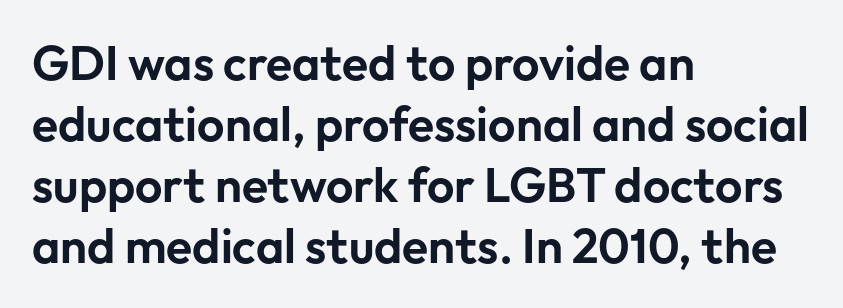
Q: Is the text italic (slanted)? A: No, it is upright.
Q: Is the typeface a serif or a sans-serif typeface? A: Sans-serif.
Q: Is the text underlined? A: No.
Q: How is the paragraph aligned? A: Left-aligned.
Q: Is the spacing between letters normal or unusually wide? A: Normal.
Q: Is the spacing between lines tight, normal or loose? A: Normal.
Q: Width (condensed, normal, or wide)? A: Normal.
Q: Stroke contrast? A: Low.
Q: x-height? A: Medium.
Q: Monospaced? A: No.
